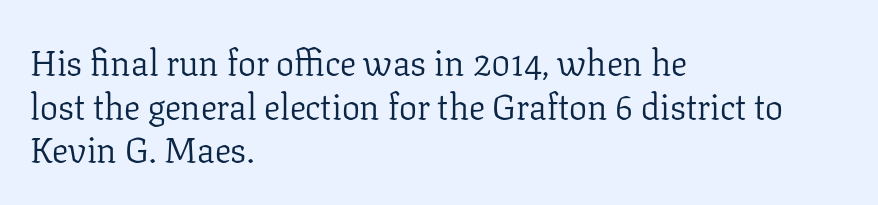
The image shows 36 px light serif type, upright; set left-aligned, line spacing 1.21x, normal letter spacing, not underlined; low stroke contrast and a medium x-height.
